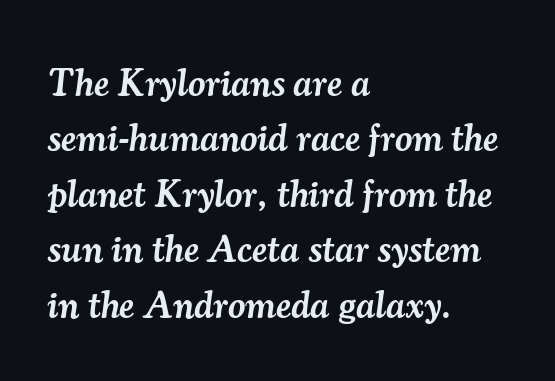
{"serif": "yes", "italic": "yes", "lean": "right", "slant_degrees": 7, "bold": "semi", "weight": "semibold", "width": "normal", "stroke_contrast": "medium", "x_height": "small", "monospaced": "no", "underline": "no", "align": "left", "line_spacing": "normal", "line_spacing_ratio": 1.46, "letter_spacing": "normal", "letter_spacing_em": 0.0, "glyph_px": 38}
